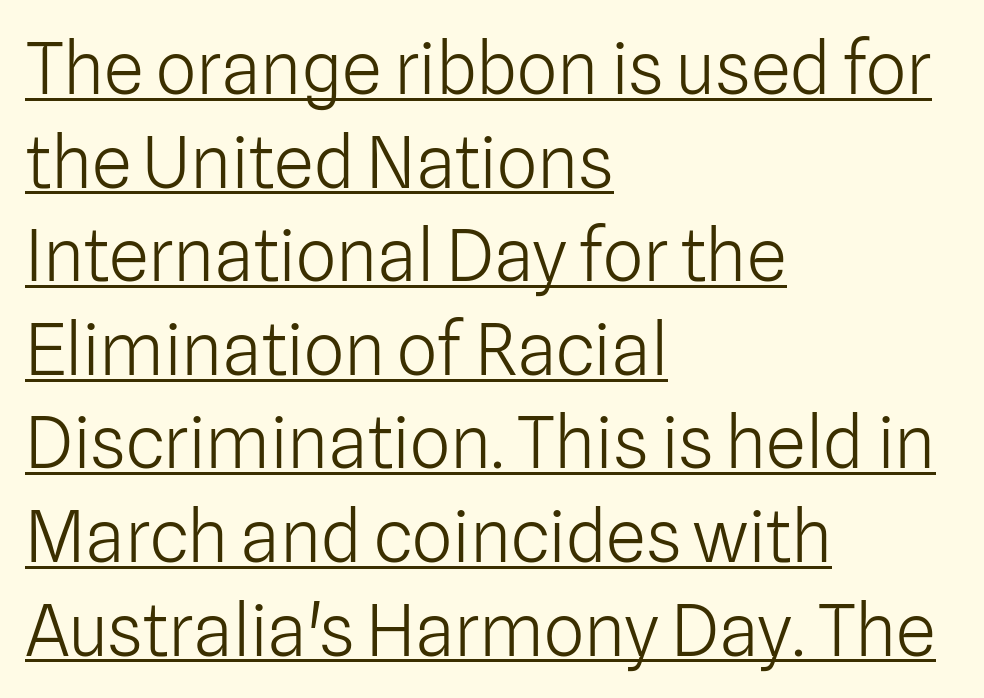
The image shows 72 px light sans-serif type, upright; set left-aligned, normal line spacing (1.3x), normal letter spacing, underlined; low stroke contrast and a medium x-height.
